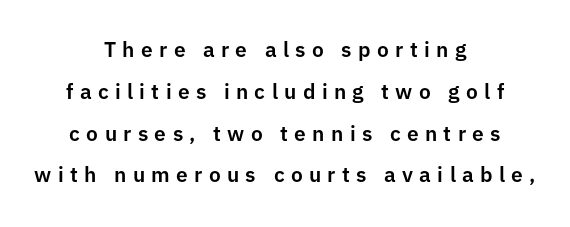
The image shows 21 px text type, upright; set centered, loose line spacing (1.99x), unusually wide letter spacing (+0.3 em), not underlined.
